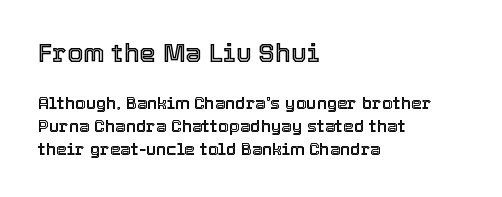
{"italic": "no", "underline": "no", "align": "left", "line_spacing": "normal", "line_spacing_ratio": 1.33, "letter_spacing": "normal", "letter_spacing_em": 0.0, "larger_block": "first", "size_ratio": 1.53, "glyph_px": 26}
